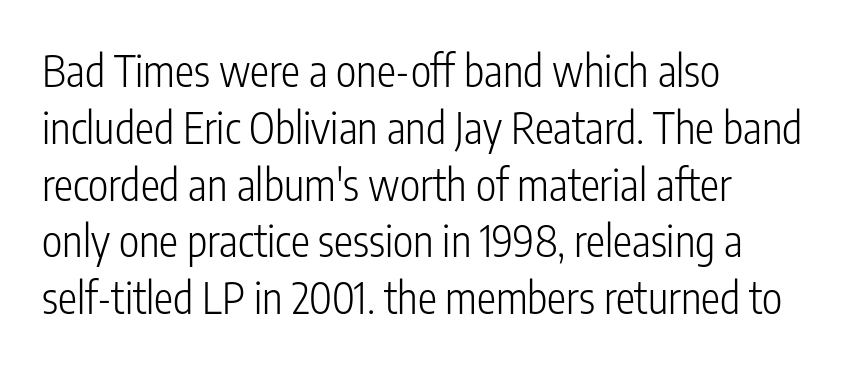
The image shows 43 px light, condensed sans-serif type, upright; set left-aligned, normal line spacing (1.32x), normal letter spacing, not underlined; low stroke contrast and a medium x-height.
